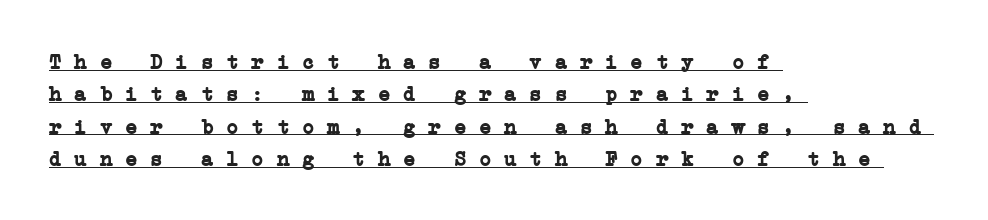
Plenty of ink on the page — the face is bold. Look at the tracking — it's just the regular setting, nothing added. Notice how a bar underscores the lettering throughout. Leading matches the norm, producing a regular column.
